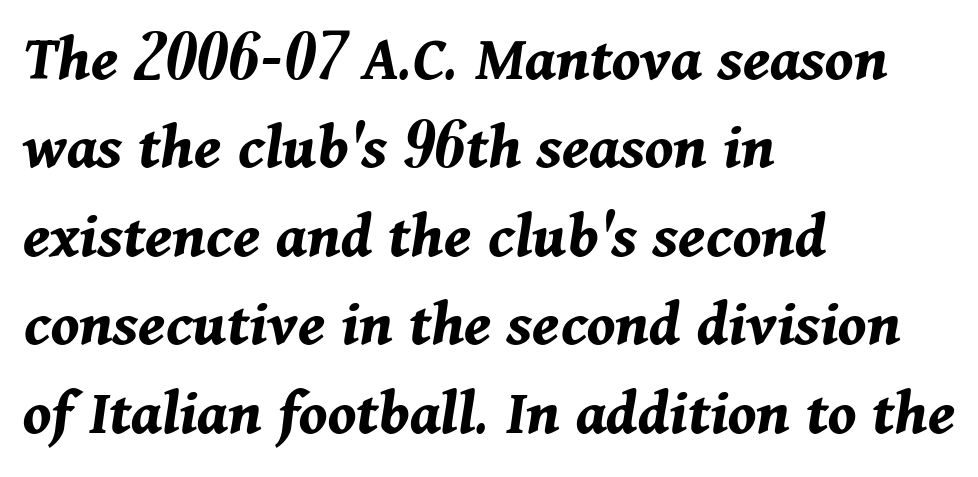
Q: Is the text bold? A: Yes.
Q: Is the text italic (slanted)? A: Yes, it leans right by about 11 degrees.
Q: Is the text underlined? A: No.
Q: How is the paragraph aligned? A: Left-aligned.
Q: Is the spacing between letters normal or unusually wide? A: Normal.
Q: Is the spacing between lines tight, normal or loose? A: Normal.
Q: Width (condensed, normal, or wide)? A: Normal.
Q: Stroke contrast? A: Medium.
Q: x-height? A: Medium.
Q: Monospaced? A: No.
